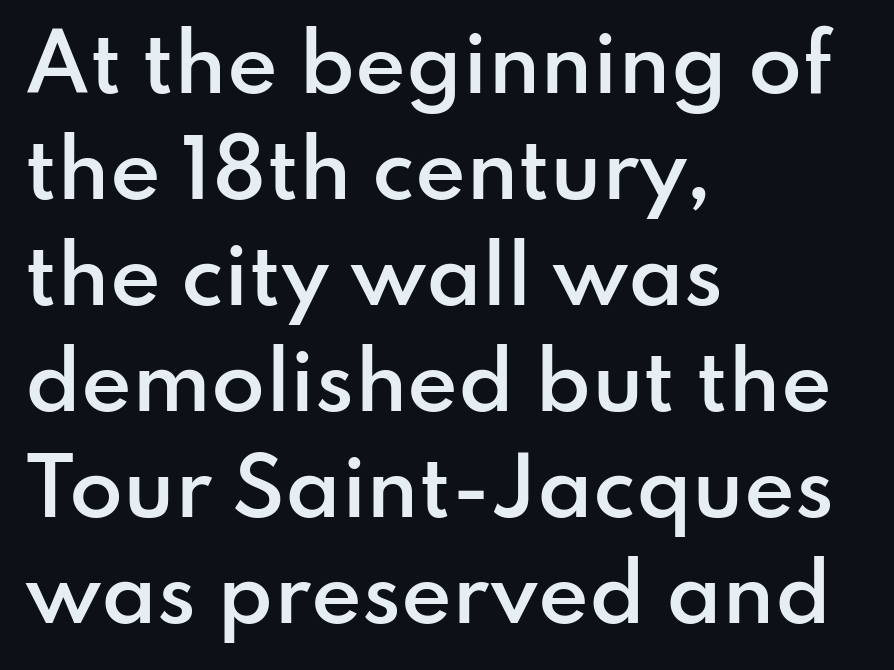
{"serif": "no", "italic": "no", "bold": "semi", "weight": "semibold", "width": "normal", "stroke_contrast": "low", "x_height": "small", "monospaced": "no", "underline": "no", "align": "left", "line_spacing": "normal", "line_spacing_ratio": 1.36, "letter_spacing": "normal", "letter_spacing_em": 0.0, "glyph_px": 78}
